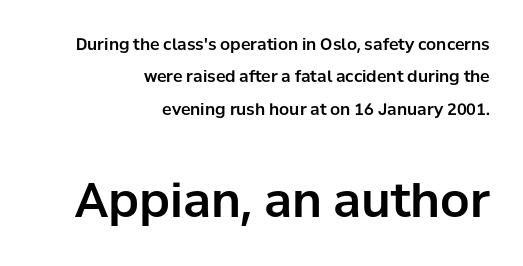
Q: Is the text italic (slanted)? A: No, it is upright.
Q: Is the typeface a serif or a sans-serif typeface? A: Sans-serif.
Q: Is the text underlined? A: No.
Q: How is the paragraph aligned? A: Right-aligned.
Q: Is the spacing between letters normal or unusually wide? A: Normal.
Q: Is the spacing between lines tight, normal or loose? A: Loose.
Q: Which block of text is set in a larger size, the first (top) or the second (bottom)? A: The second (bottom) one.
Q: Width (condensed, normal, or wide)? A: Normal.
Q: Stroke contrast? A: Low.
Q: x-height? A: Medium.
Q: Monospaced? A: No.
